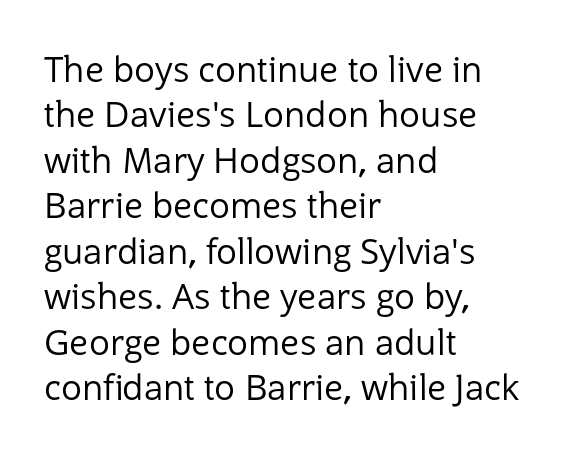
Vertical strokes here are truly vertical. A typesetter would label this face a sans. Character widths vary here, with narrow letters taking less room than wide ones. You could call the tracking neutral — neither tight nor loose. Weight: not bold — regular or lighter. Only glyphs here, with clear space below each row.
